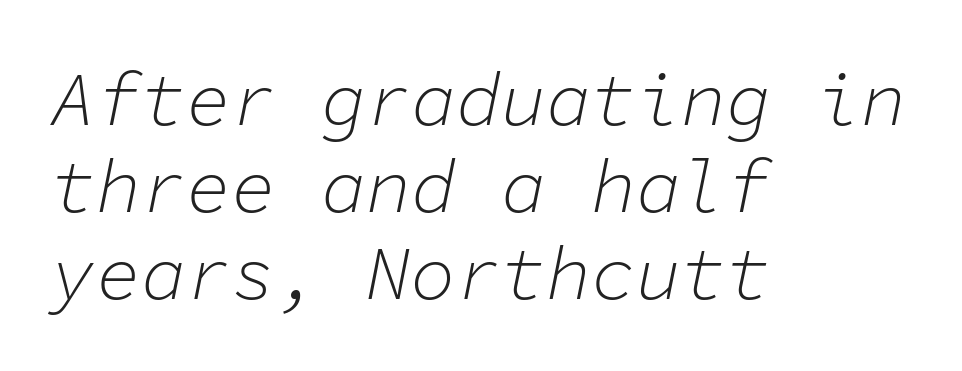
The image shows 75 px light type, italic (leaning right), monospaced; set left-aligned, line spacing 1.16x, normal letter spacing, not underlined; low stroke contrast and a medium x-height.
